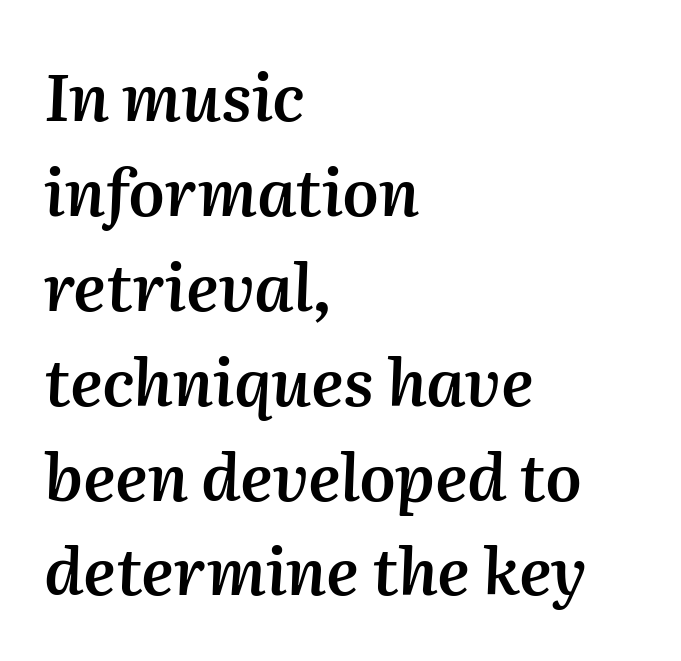
Q: Is the text bold? A: Semi-bold.
Q: Is the text italic (slanted)? A: Yes, it leans right by about 2 degrees.
Q: Is the text underlined? A: No.
Q: How is the paragraph aligned? A: Left-aligned.
Q: Is the spacing between letters normal or unusually wide? A: Normal.
Q: Is the spacing between lines tight, normal or loose? A: Normal.
Q: Width (condensed, normal, or wide)? A: Normal.
Q: Stroke contrast? A: Medium.
Q: x-height? A: Medium.
Q: Monospaced? A: No.
